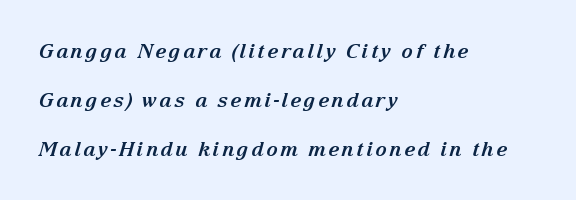
The image shows 20 px bold type, italic (leaning right); set left-aligned, loose line spacing (2.44x), not underlined.
